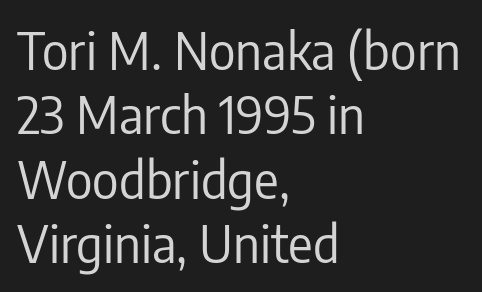
Note the varied advance widths — an 'i' is clearly narrower than an 'm'. Students, observe: this is what conventionally led text looks like. Plain, unruled lines of type. The typesetter chose a ragged-right arrangement here. Is the type heavy? It reads as light-to-regular instead.
